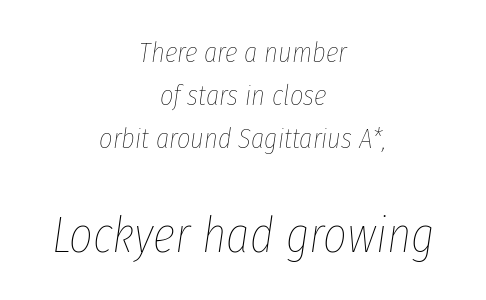
Words float on clear page, feet unadorned. Baseline-to-baseline distance is the conventional proportion of letter height. One-word summary of the alignment: center. The emphasis by scale lands on block number two, below. Stem width sits at or under what a default text font uses.
